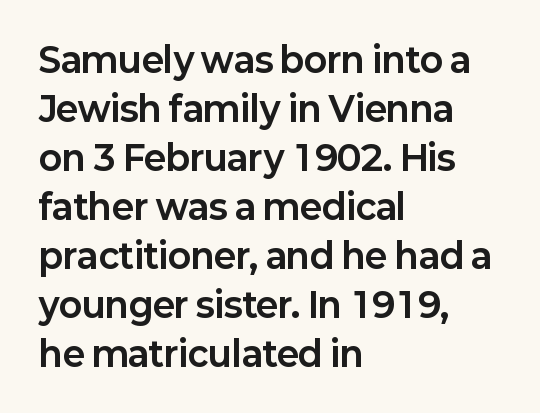
The image shows 34 px bold sans-serif type, upright; set left-aligned, normal line spacing (1.44x), normal letter spacing, not underlined; low stroke contrast and a medium x-height.
